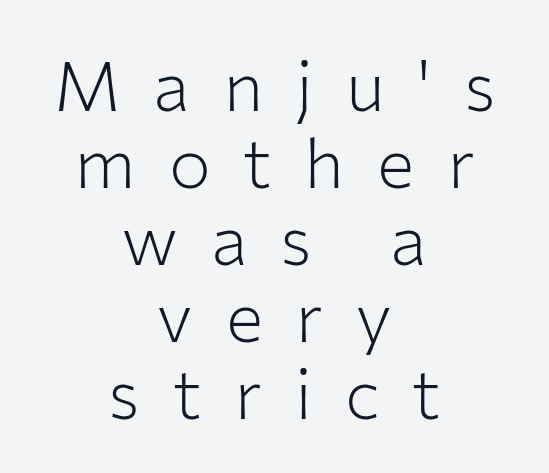
The image shows 70 px light sans-serif type, upright; set centered, tight line spacing (1.1x), unusually wide letter spacing (+0.47 em), not underlined; low stroke contrast and a medium x-height.
